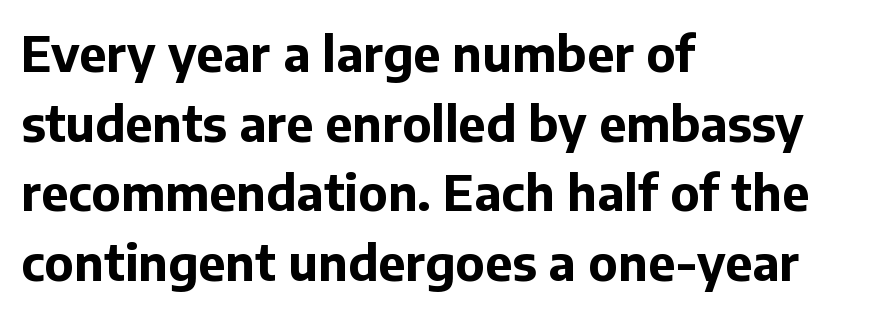
Q: Is the text bold? A: Yes.
Q: Is the text italic (slanted)? A: No, it is upright.
Q: Is the typeface a serif or a sans-serif typeface? A: Sans-serif.
Q: Is the text underlined? A: No.
Q: How is the paragraph aligned? A: Left-aligned.
Q: Is the spacing between letters normal or unusually wide? A: Normal.
Q: Is the spacing between lines tight, normal or loose? A: Normal.
Q: Width (condensed, normal, or wide)? A: Normal.
Q: Stroke contrast? A: Low.
Q: x-height? A: Medium.
Q: Monospaced? A: No.
